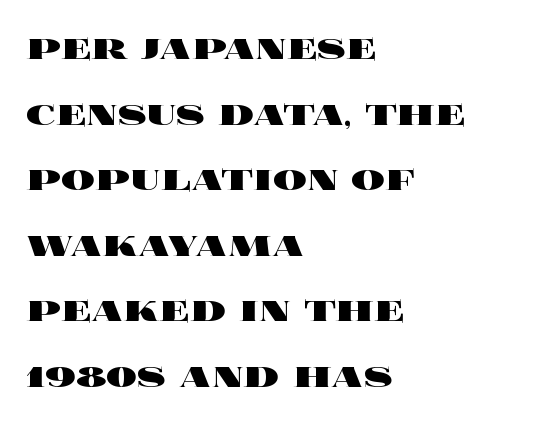
The type is set solid horizontally, with unmodified tracking. Proportional: the letters do not fall into vertical columns. The rag falls on the right side of this text block. It's the straight-up-and-down kind of type.
